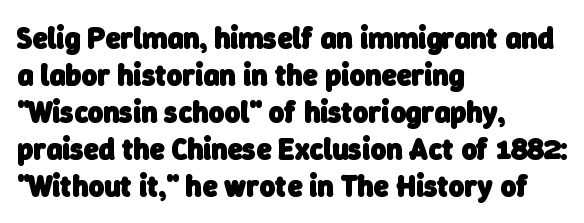
The image shows 30 px heavy sans-serif type; set left-aligned, line spacing 1.23x, normal letter spacing, not underlined; low stroke contrast and a medium x-height.
